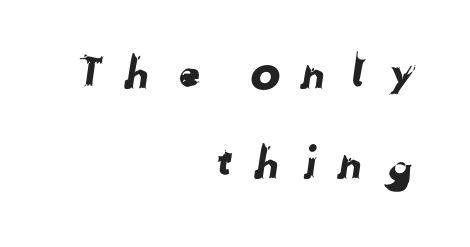
The image shows 45 px sans-serif type; set right-aligned, loose line spacing (2.01x), unusually wide letter spacing (+0.43 em), not underlined; low stroke contrast and a medium x-height.
